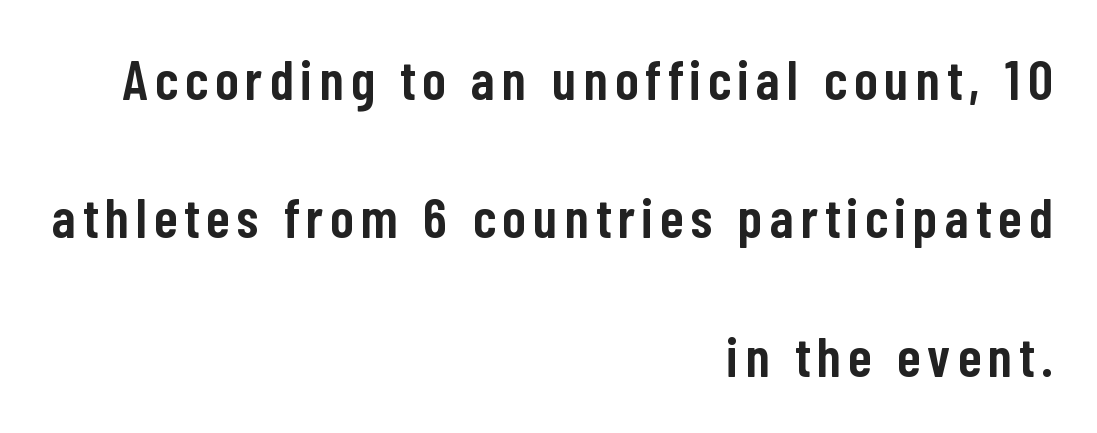
The image shows 56 px semibold, condensed sans-serif type, upright; set right-aligned, loose line spacing (2.47x), not underlined; low stroke contrast and a medium x-height.
